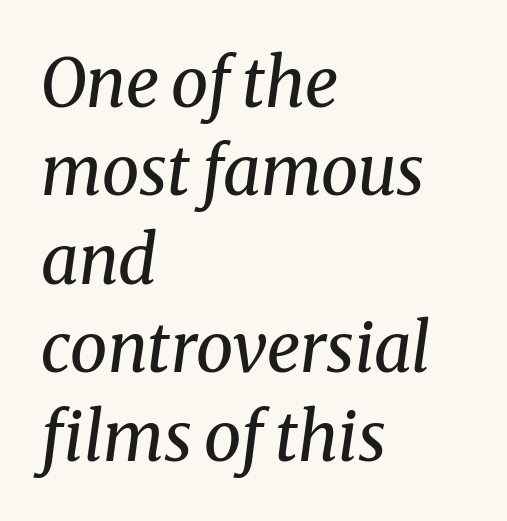
Q: Is the text bold? A: No.
Q: Is the text italic (slanted)? A: Yes, it leans right by about 8 degrees.
Q: Is the typeface a serif or a sans-serif typeface? A: Serif.
Q: Is the text underlined? A: No.
Q: How is the paragraph aligned? A: Left-aligned.
Q: Is the spacing between letters normal or unusually wide? A: Normal.
Q: Is the spacing between lines tight, normal or loose? A: Normal.
Q: Width (condensed, normal, or wide)? A: Normal.
Q: Stroke contrast? A: Medium.
Q: x-height? A: Medium.
Q: Monospaced? A: No.
